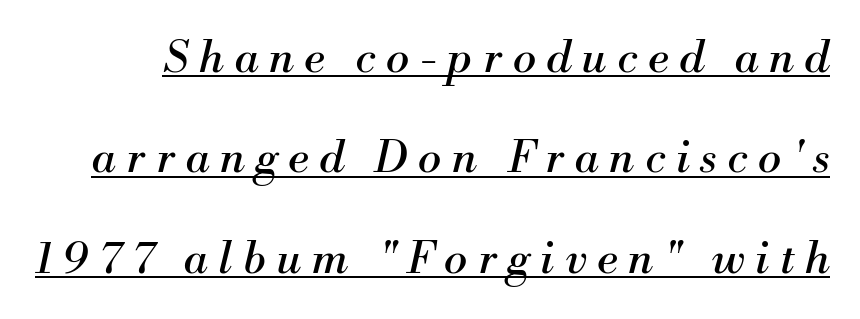
The image shows 44 px regular-weight serif type, italic (leaning right); set loose line spacing (2.28x), unusually wide letter spacing (+0.24 em), underlined; medium stroke contrast and a small x-height.
